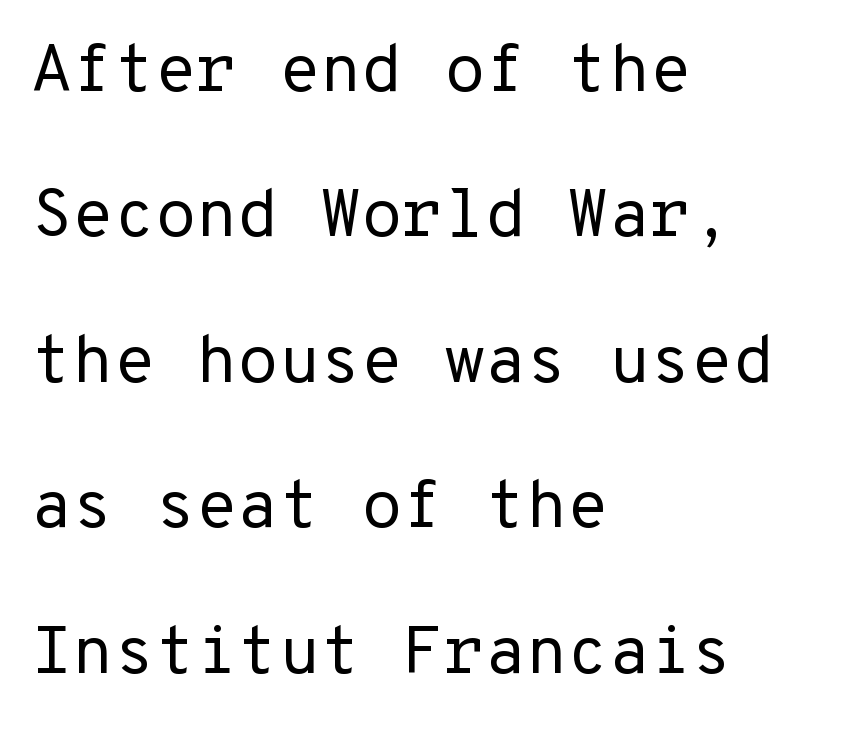
The image shows 67 px regular-weight sans-serif type, upright, monospaced; set left-aligned, loose line spacing (2.17x), normal letter spacing, not underlined; low stroke contrast and a medium x-height.
